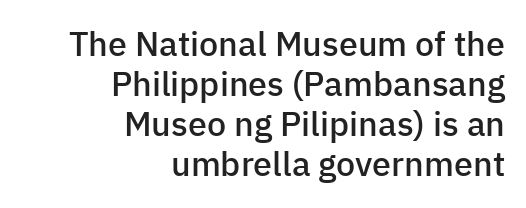
Which margin do the lines hug? The right one — the left edge is uneven. Upright lettering throughout. Caption: standard tracking, unaltered. You can tell from the bare stems that sans-serif type was used.
